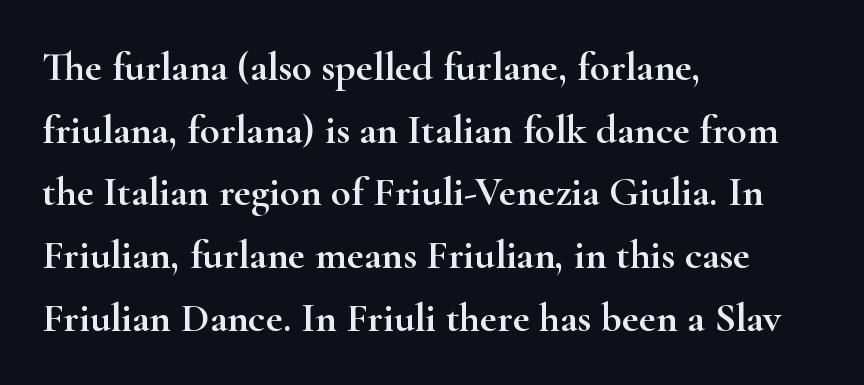
{"serif": "yes", "italic": "no", "width": "wide", "stroke_contrast": "high", "x_height": "small", "monospaced": "no", "underline": "no", "align": "left", "line_spacing": "normal", "line_spacing_ratio": 1.53, "letter_spacing": "normal", "letter_spacing_em": 0.0, "glyph_px": 41}
